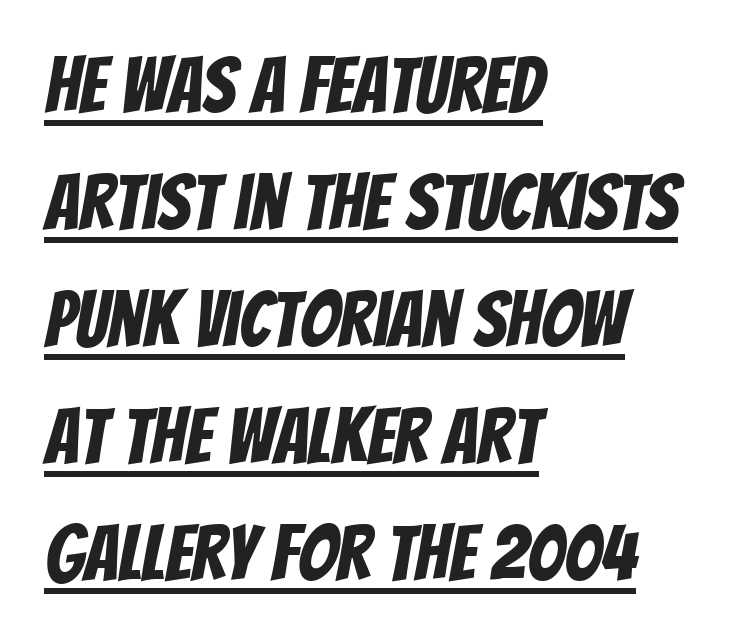
Q: Is the typeface a serif or a sans-serif typeface? A: Sans-serif.
Q: Is the text underlined? A: Yes.
Q: How is the paragraph aligned? A: Left-aligned.
Q: Is the spacing between letters normal or unusually wide? A: Normal.
Q: Is the spacing between lines tight, normal or loose? A: Normal.
Q: Width (condensed, normal, or wide)? A: Condensed.
Q: Stroke contrast? A: Low.
Q: x-height? A: Large.
Q: Monospaced? A: No.
